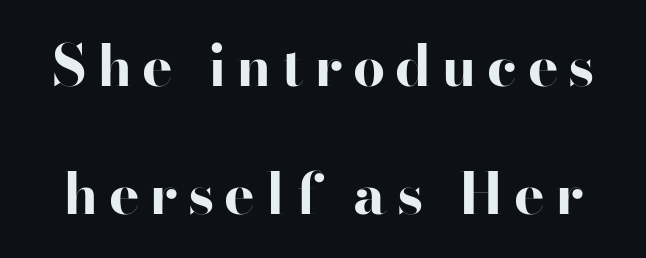
{"serif": "no", "italic": "no", "bold": "yes", "weight": "bold", "width": "wide", "stroke_contrast": "high", "x_height": "small", "monospaced": "no", "underline": "no", "line_spacing": "loose", "line_spacing_ratio": 2.24, "glyph_px": 57}
